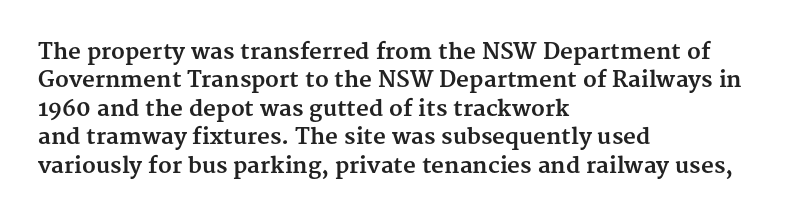
{"italic": "no", "bold": "yes", "underline": "no", "align": "left", "line_spacing": "normal", "line_spacing_ratio": 1.29, "letter_spacing": "normal", "letter_spacing_em": 0.0, "glyph_px": 22}
